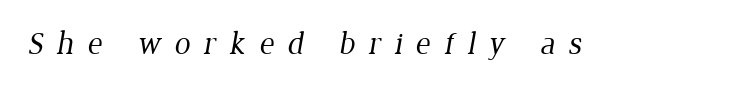
Q: Is the text bold? A: No.
Q: Is the typeface a serif or a sans-serif typeface? A: Serif.
Q: Is the text underlined? A: No.
Q: Is the spacing between letters normal or unusually wide? A: Unusually wide.
Q: Width (condensed, normal, or wide)? A: Normal.
Q: Stroke contrast? A: Low.
Q: x-height? A: Medium.
Q: Monospaced? A: No.
